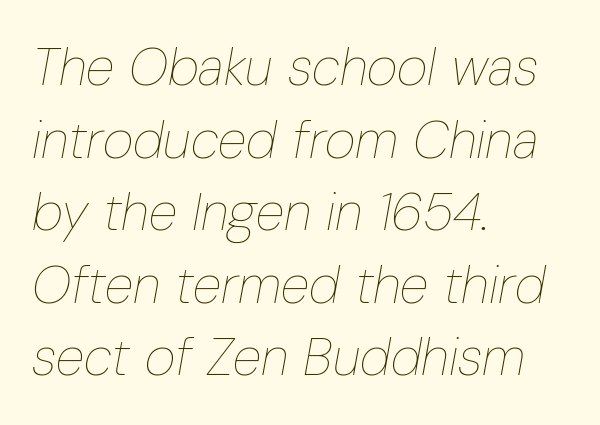
The image shows 53 px thin, condensed type, italic (leaning right); set left-aligned, normal line spacing (1.37x), normal letter spacing, not underlined; low stroke contrast and a medium x-height.
